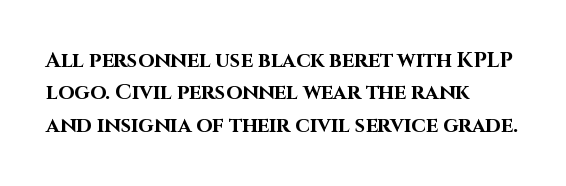
{"italic": "no", "bold": "yes", "underline": "no", "align": "left", "line_spacing": "normal", "line_spacing_ratio": 1.54, "letter_spacing": "normal", "letter_spacing_em": 0.0, "glyph_px": 21}
